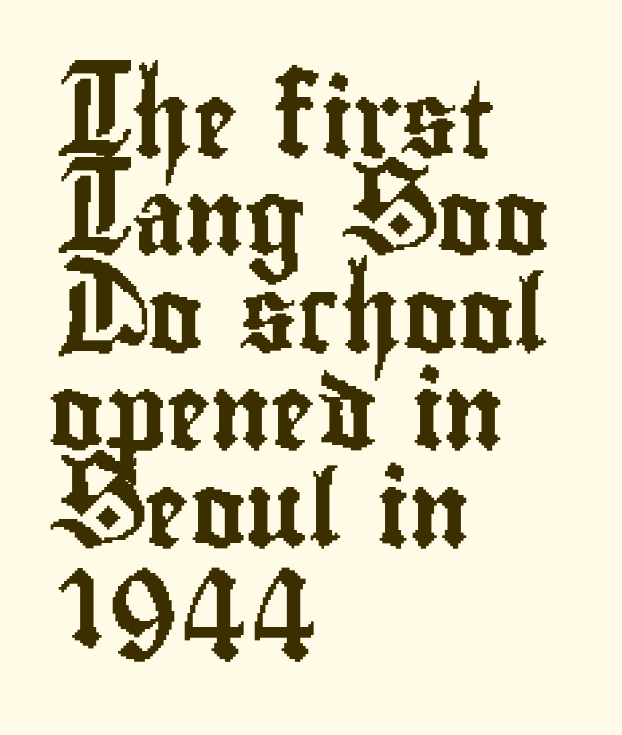
The lettering holds an erect, upright posture throughout. A typesetter would call this proportional, since set widths differ per character. The line texture is even and compact thanks to regular tracking. What's the leading like? Ordinary, nothing unusual. The rag falls on the right side of this text block.
